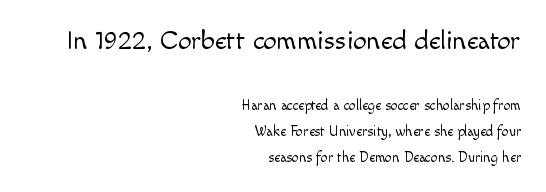
The line texture is even and compact thanks to regular tracking. All the whitespace from short lines collects on the left. The emphasis by scale lands on block number one, above. Stems here are at most as thick as an everyday book face.
